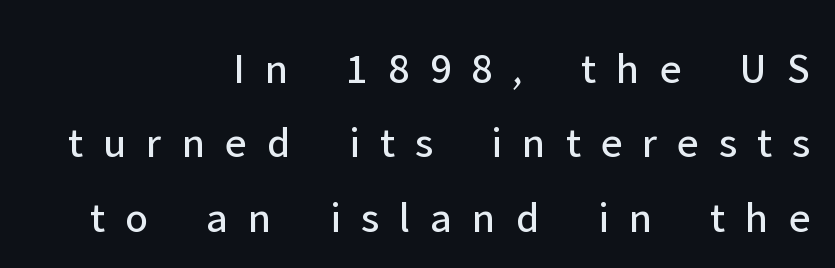
{"serif": "no", "italic": "no", "bold": "no", "weight": "regular", "width": "normal", "stroke_contrast": "low", "x_height": "medium", "monospaced": "no", "underline": "no", "align": "right", "line_spacing": "normal", "line_spacing_ratio": 1.69, "letter_spacing": "wide", "letter_spacing_em": 0.46, "glyph_px": 44}
